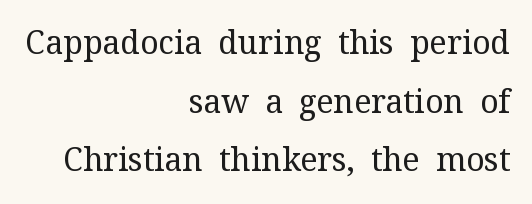
Q: Is the text bold? A: No.
Q: Is the text italic (slanted)? A: No, it is upright.
Q: Is the typeface a serif or a sans-serif typeface? A: Serif.
Q: Is the text underlined? A: No.
Q: How is the paragraph aligned? A: Right-aligned.
Q: Is the spacing between letters normal or unusually wide? A: Normal.
Q: Width (condensed, normal, or wide)? A: Normal.
Q: Stroke contrast? A: Medium.
Q: x-height? A: Medium.
Q: Monospaced? A: No.
